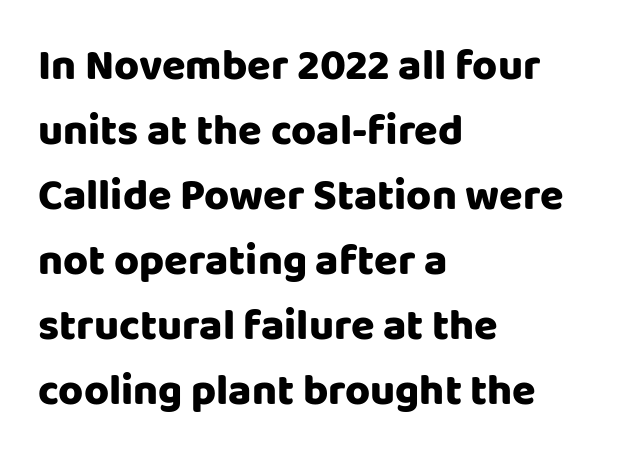
{"serif": "no", "italic": "no", "width": "normal", "stroke_contrast": "low", "x_height": "large", "monospaced": "no", "underline": "no", "align": "left", "line_spacing": "normal", "line_spacing_ratio": 1.51, "letter_spacing": "normal", "letter_spacing_em": 0.0, "glyph_px": 43}
